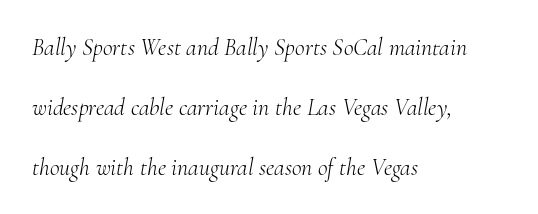
Q: Is the text bold? A: No.
Q: Is the text italic (slanted)? A: Yes, it leans right by about 10 degrees.
Q: Is the text underlined? A: No.
Q: How is the paragraph aligned? A: Left-aligned.
Q: Is the spacing between letters normal or unusually wide? A: Normal.
Q: Is the spacing between lines tight, normal or loose? A: Loose.
